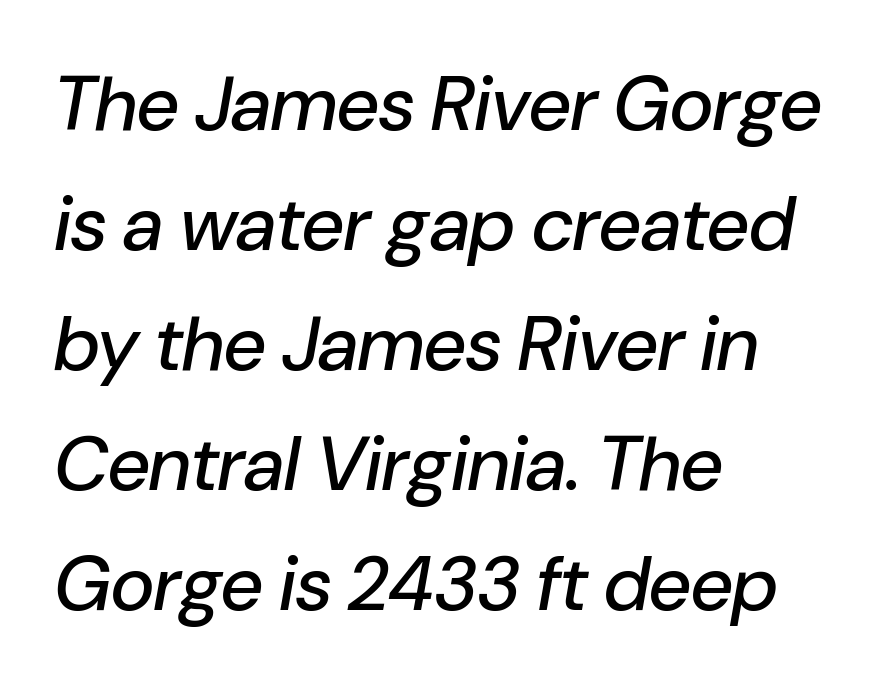
{"italic": "yes", "lean": "right", "slant_degrees": 10, "width": "normal", "stroke_contrast": "low", "x_height": "medium", "monospaced": "no", "underline": "no", "align": "left", "line_spacing": "normal", "line_spacing_ratio": 1.58, "letter_spacing": "normal", "letter_spacing_em": 0.0, "glyph_px": 76}
